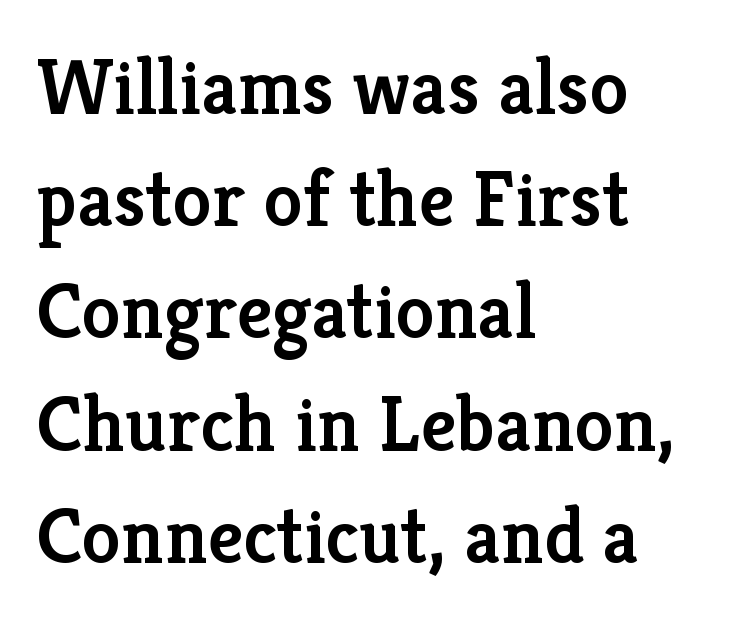
Quick note: interline space is typical. You could not count columns in this text — the font is proportionally spaced. These lines keep a tight, regular rhythm from letter to letter. Beneath every word, the page is bare. The rendering anchors every line to the left-hand side. You can tell from the footed stems that serif type was used.
